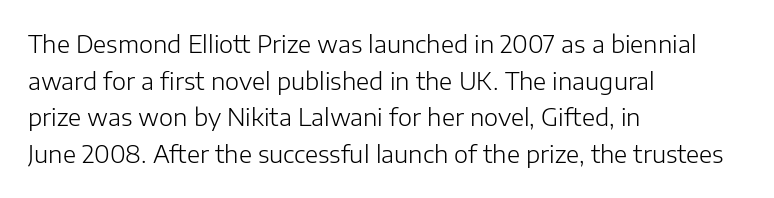
The image shows 24 px text type, upright; set left-aligned, normal line spacing (1.53x), normal letter spacing, not underlined.
